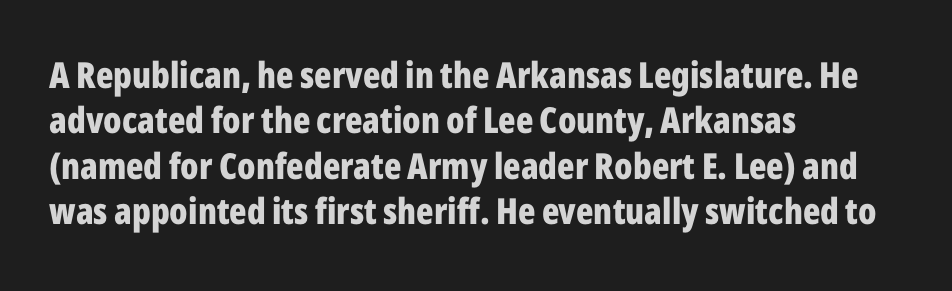
Q: Is the text bold? A: Yes.
Q: Is the text italic (slanted)? A: No, it is upright.
Q: Is the typeface a serif or a sans-serif typeface? A: Sans-serif.
Q: Is the text underlined? A: No.
Q: How is the paragraph aligned? A: Left-aligned.
Q: Is the spacing between letters normal or unusually wide? A: Normal.
Q: Is the spacing between lines tight, normal or loose? A: Normal.
Q: Width (condensed, normal, or wide)? A: Condensed.
Q: Stroke contrast? A: Low.
Q: x-height? A: Medium.
Q: Monospaced? A: No.
